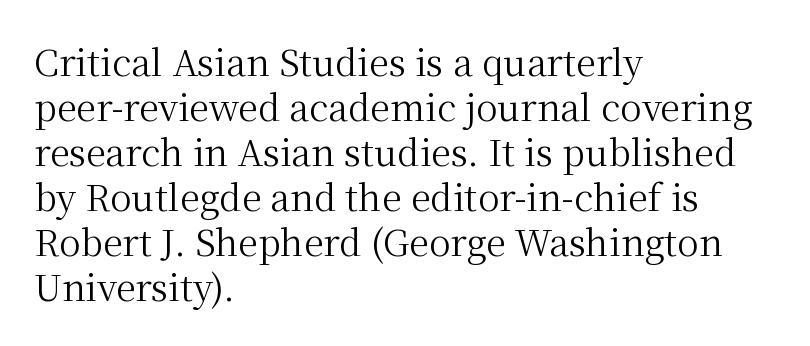
Left-aligned paragraph, ragged on the right. The face used here is proportionally spaced, like ordinary book or web type. Nothing unusual about the tracking: characters are spaced as the font intends. Unlike a clean sans, this face finishes its strokes with serifs. No word sits above an underline. The face looks like a standard text weight, possibly lighter.
